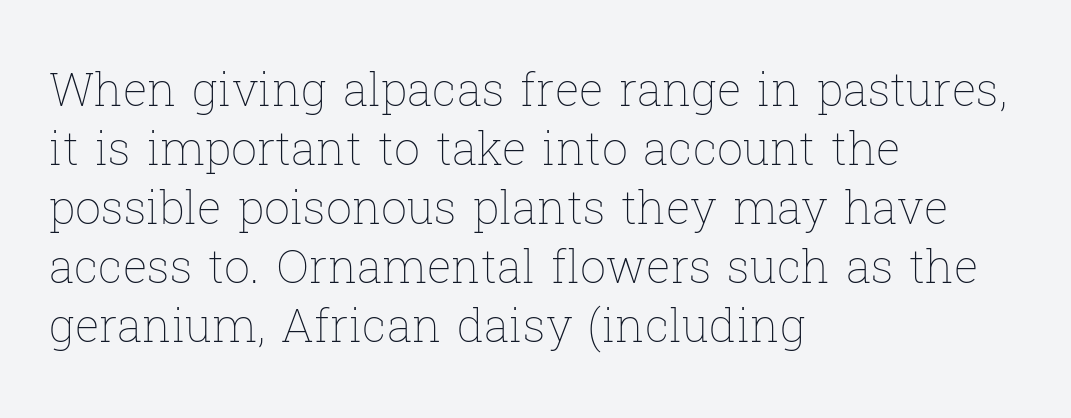
The area under the type is left untouched. Summary of vertical rhythm: regular, with standard interline spacing. Nobody touched the tracking dial on this one. Proportional: the letters do not fall into vertical columns. No extra ink here — the face is not bold.
